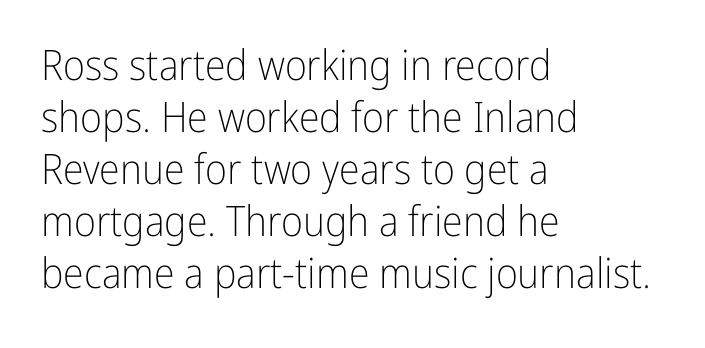
The image shows 42 px light, condensed sans-serif type, upright; set left-aligned, line spacing 1.24x, normal letter spacing, not underlined; low stroke contrast and a medium x-height.
